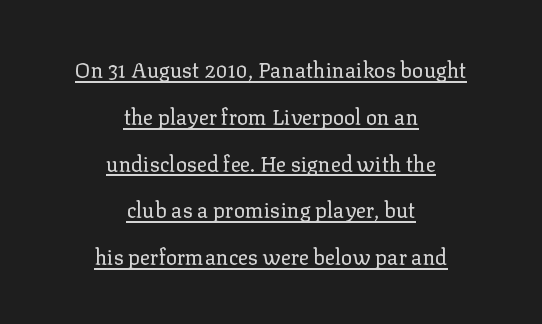
This rendering uses center alignment, leaving both contours irregular but symmetric. The weight tops out at a normal text grade. There is no visible air inserted between adjacent glyphs. What's the leading like? Stretched, with rows far apart. Caption: lettering with a line underneath. Italic? Not at all — the glyphs are vertical.
